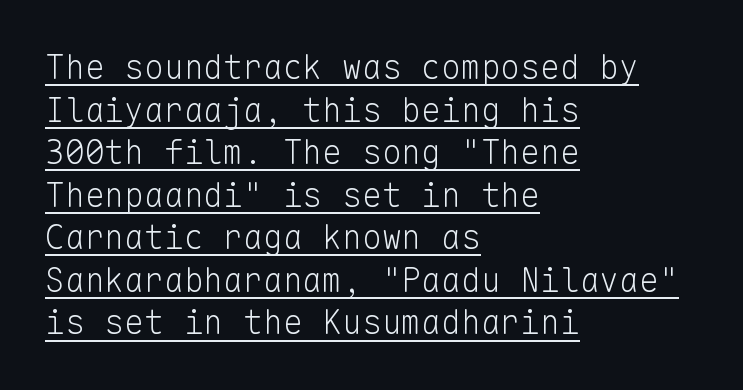
{"serif": "no", "italic": "no", "bold": "no", "weight": "light", "width": "normal", "stroke_contrast": "low", "x_height": "medium", "monospaced": "yes", "underline": "yes", "align": "left", "line_spacing": "normal", "line_spacing_ratio": 1.29, "letter_spacing": "normal", "letter_spacing_em": 0.0, "glyph_px": 33}
